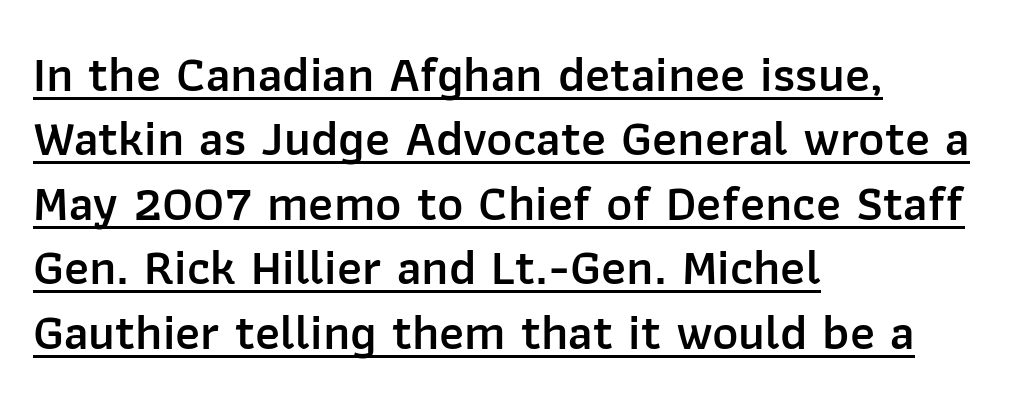
Q: Is the text bold? A: Semi-bold.
Q: Is the text italic (slanted)? A: No, it is upright.
Q: Is the typeface a serif or a sans-serif typeface? A: Sans-serif.
Q: Is the text underlined? A: Yes.
Q: How is the paragraph aligned? A: Left-aligned.
Q: Is the spacing between letters normal or unusually wide? A: Normal.
Q: Is the spacing between lines tight, normal or loose? A: Normal.
Q: Width (condensed, normal, or wide)? A: Normal.
Q: Stroke contrast? A: Low.
Q: x-height? A: Medium.
Q: Monospaced? A: No.
